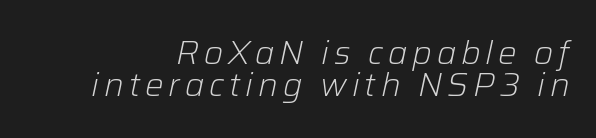
The image shows 33 px light type, italic (leaning right); set tight line spacing (0.97x), not underlined; low stroke contrast and a medium x-height.
